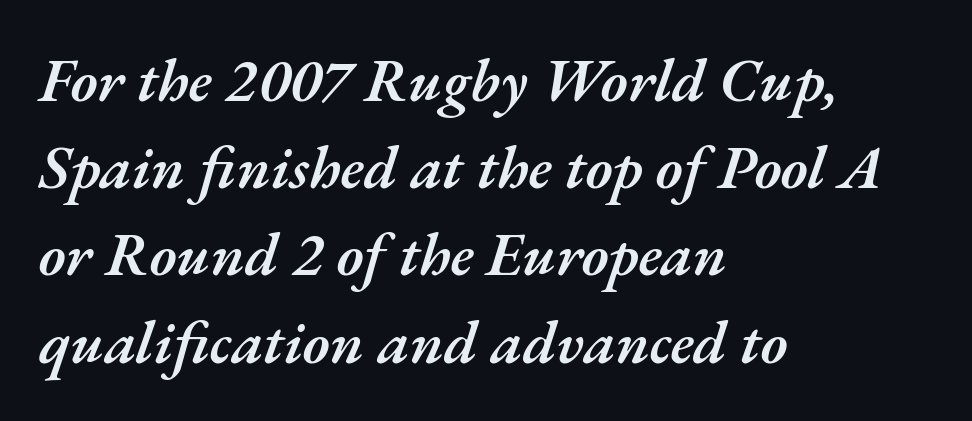
Here the designer chose a conventional face with non-uniform glyph widths. The face used here has a pronounced slope to its letters. The passage shown stacks its lines at a standard gap. Nobody touched the tracking dial on this one. Lines of text with bare space underneath.
